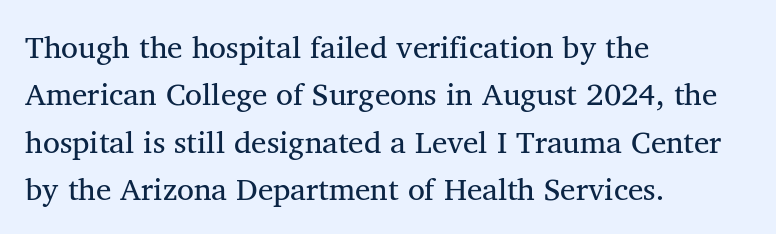
Q: Is the text bold? A: No.
Q: Is the text italic (slanted)? A: No, it is upright.
Q: Is the typeface a serif or a sans-serif typeface? A: Serif.
Q: Is the text underlined? A: No.
Q: How is the paragraph aligned? A: Left-aligned.
Q: Is the spacing between letters normal or unusually wide? A: Normal.
Q: Is the spacing between lines tight, normal or loose? A: Normal.
Q: Width (condensed, normal, or wide)? A: Normal.
Q: Stroke contrast? A: Medium.
Q: x-height? A: Medium.
Q: Monospaced? A: No.
